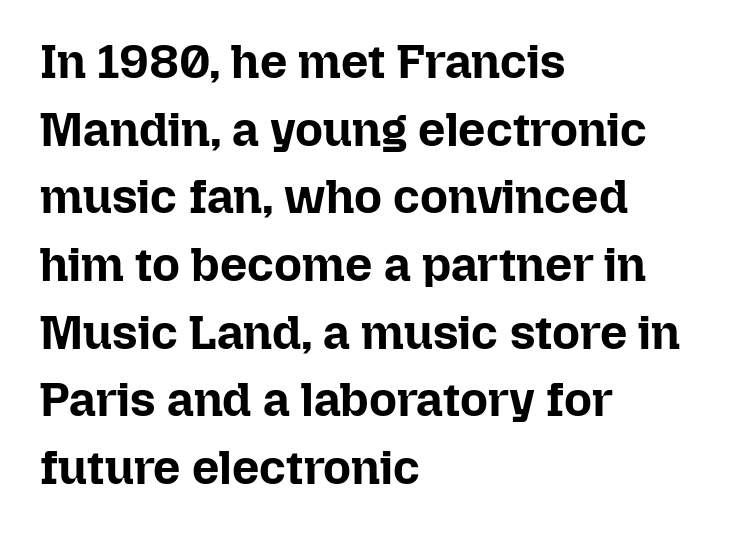
Q: Is the text bold? A: Yes.
Q: Is the text italic (slanted)? A: No, it is upright.
Q: Is the text underlined? A: No.
Q: How is the paragraph aligned? A: Left-aligned.
Q: Is the spacing between letters normal or unusually wide? A: Normal.
Q: Is the spacing between lines tight, normal or loose? A: Normal.
Q: Width (condensed, normal, or wide)? A: Normal.
Q: Stroke contrast? A: Low.
Q: x-height? A: Medium.
Q: Monospaced? A: No.
